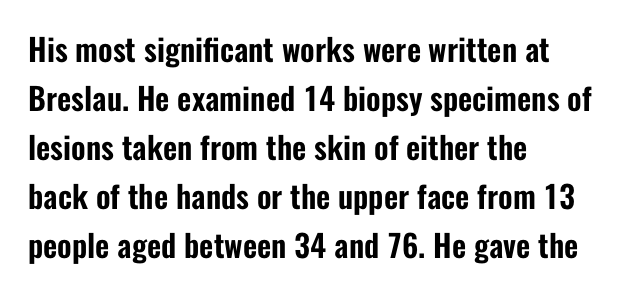
The image shows 31 px condensed sans-serif type, upright; set left-aligned, normal line spacing (1.58x), normal letter spacing, not underlined; low stroke contrast and a medium x-height.
